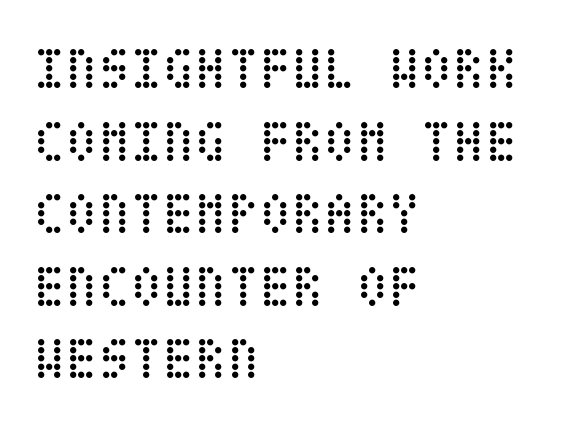
{"italic": "no", "bold": "no", "weight": "regular", "width": "condensed", "stroke_contrast": "low", "x_height": "large", "underline": "no", "align": "left", "line_spacing_ratio": 1.23, "letter_spacing": "normal", "letter_spacing_em": 0.0, "glyph_px": 59}
